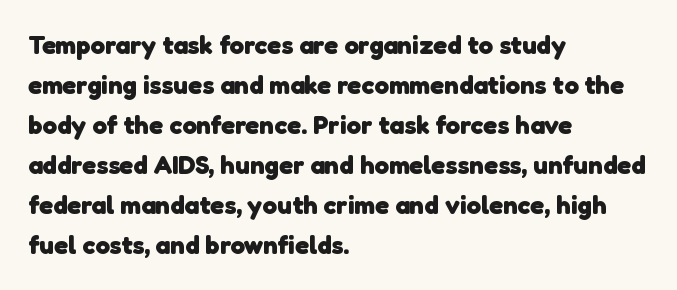
Between one letter and the next there's only the usual sliver of space. Students, observe: this is what conventionally led text looks like. The strokes are fattened all the way to bold. The text block is weighted toward the left margin, trailing off unevenly rightward. The area under the type is left untouched.
